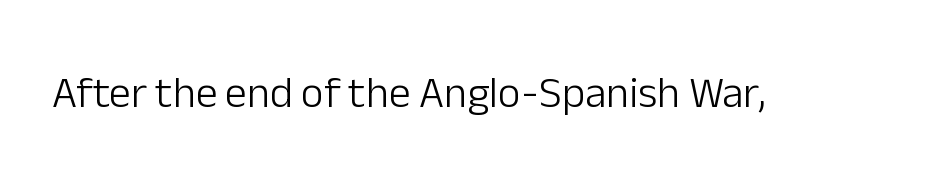
Q: Is the text bold? A: No.
Q: Is the text italic (slanted)? A: No, it is upright.
Q: Is the typeface a serif or a sans-serif typeface? A: Sans-serif.
Q: Is the text underlined? A: No.
Q: Is the spacing between letters normal or unusually wide? A: Normal.
Q: Width (condensed, normal, or wide)? A: Normal.
Q: Stroke contrast? A: Low.
Q: x-height? A: Medium.
Q: Monospaced? A: No.
